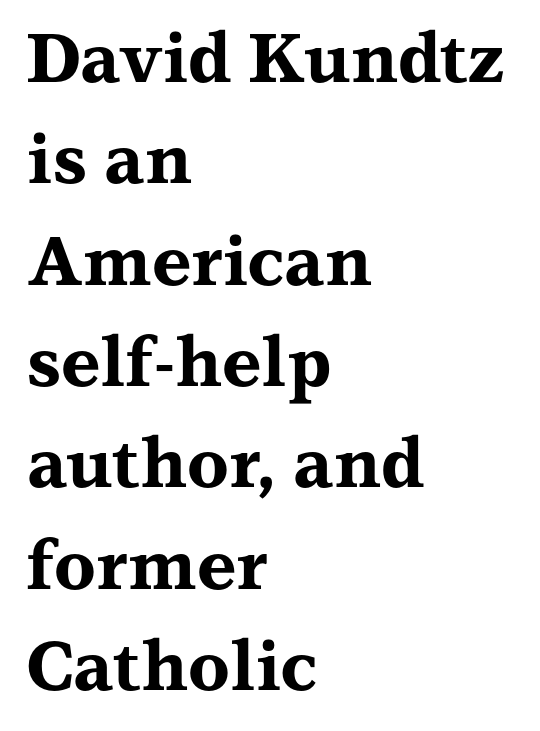
Descenders hang freely into open space. Is there much room between lines? A standard amount, neither cramped nor airy. Typographic density is high because the face is bold. Font category for this specimen: serif.
